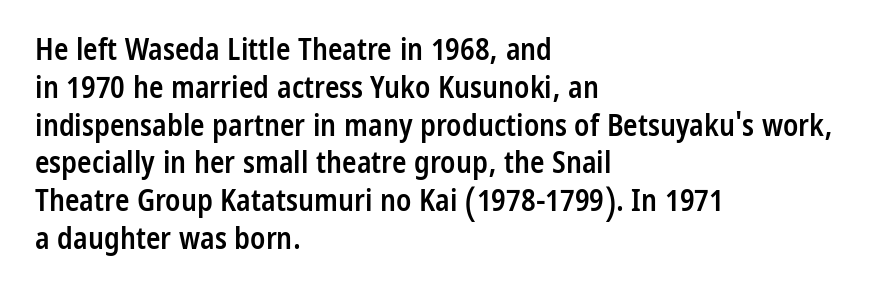
Does the lettering tilt? It doesn't — this is upright. Regular leading. A somewhat darkened texture: the type is semibold rather than bold. The passage is arranged the way most books set body copy — flush left.
